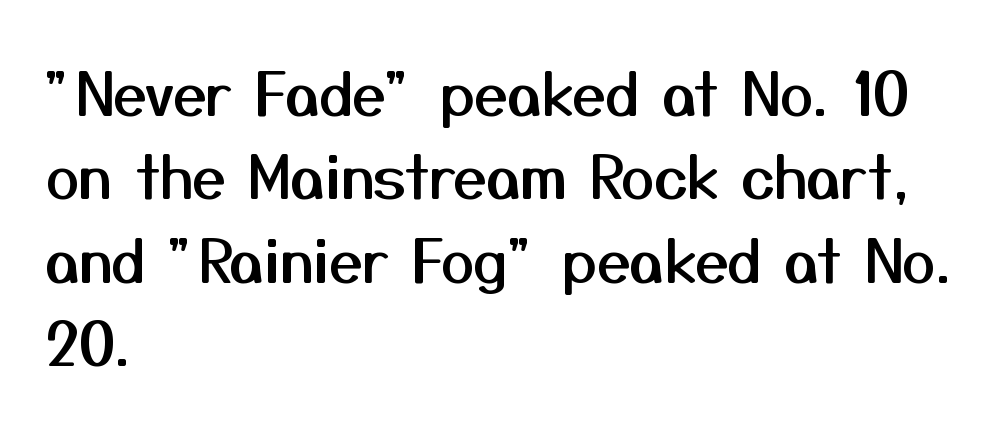
The image shows 60 px sans-serif type, upright; set left-aligned, normal line spacing (1.39x), normal letter spacing, not underlined; medium stroke contrast and a medium x-height.
